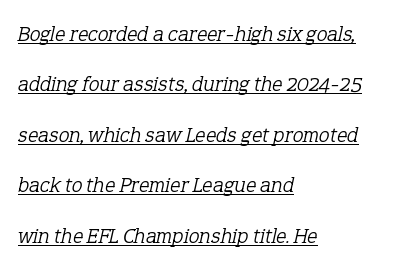
The image shows 22 px text type, italic (leaning right); set left-aligned, loose line spacing (2.29x), normal letter spacing, underlined.
